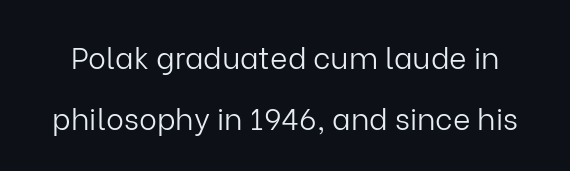
The image shows 30 px light sans-serif type, upright; set loose line spacing (2.03x), normal letter spacing, not underlined; low stroke contrast and a medium x-height.
